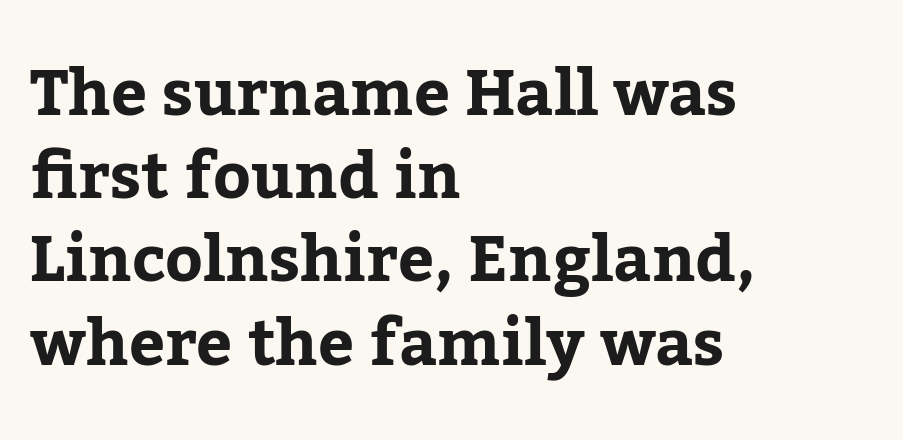
{"serif": "yes", "italic": "no", "bold": "yes", "weight": "bold", "width": "normal", "stroke_contrast": "low", "x_height": "medium", "monospaced": "no", "underline": "no", "align": "left", "line_spacing": "normal", "line_spacing_ratio": 1.3, "letter_spacing": "normal", "letter_spacing_em": 0.0, "glyph_px": 64}
